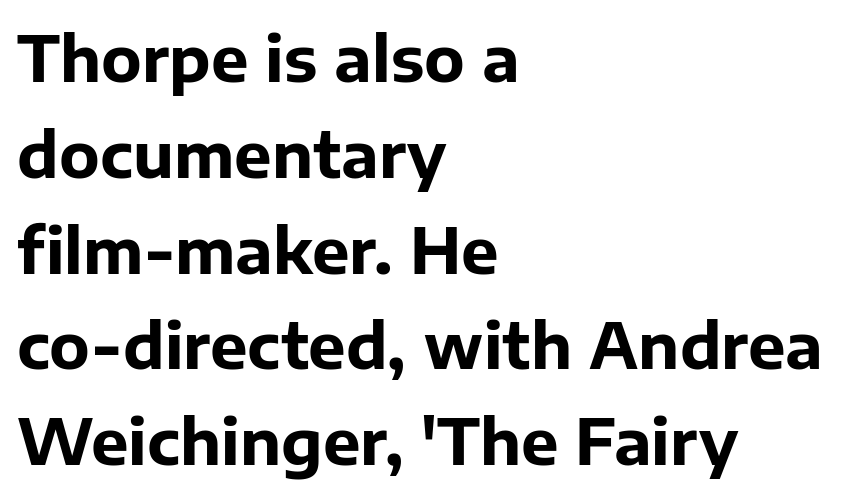
Q: Is the text bold? A: Yes.
Q: Is the text italic (slanted)? A: No, it is upright.
Q: Is the typeface a serif or a sans-serif typeface? A: Sans-serif.
Q: Is the text underlined? A: No.
Q: How is the paragraph aligned? A: Left-aligned.
Q: Is the spacing between letters normal or unusually wide? A: Normal.
Q: Is the spacing between lines tight, normal or loose? A: Normal.
Q: Width (condensed, normal, or wide)? A: Normal.
Q: Stroke contrast? A: Low.
Q: x-height? A: Medium.
Q: Monospaced? A: No.
